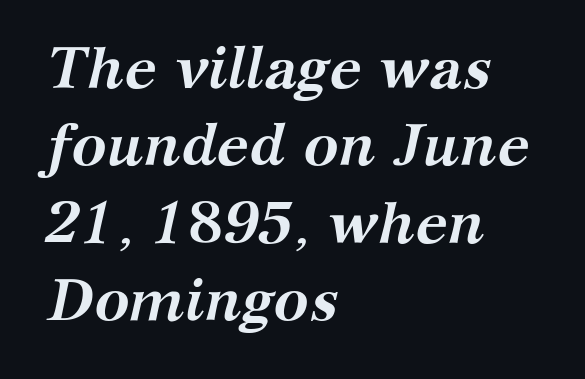
Character widths vary here, with narrow letters taking less room than wide ones. Casual observation: everything's shoved over to the left. Is there much room between lines? A standard amount, neither cramped nor airy. There's an unmistakable incline to the writing here.
